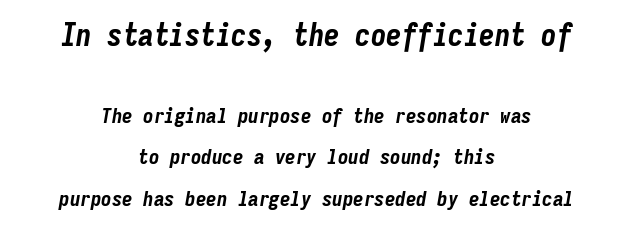
{"italic": "yes", "lean": "right", "slant_degrees": 9, "bold": "yes", "weight": "bold", "width": "condensed", "stroke_contrast": "low", "x_height": "medium", "monospaced": "yes", "underline": "no", "align": "center", "line_spacing": "loose", "line_spacing_ratio": 1.97, "letter_spacing": "normal", "letter_spacing_em": 0.0, "larger_block": "first", "size_ratio": 1.48, "glyph_px": 31}
